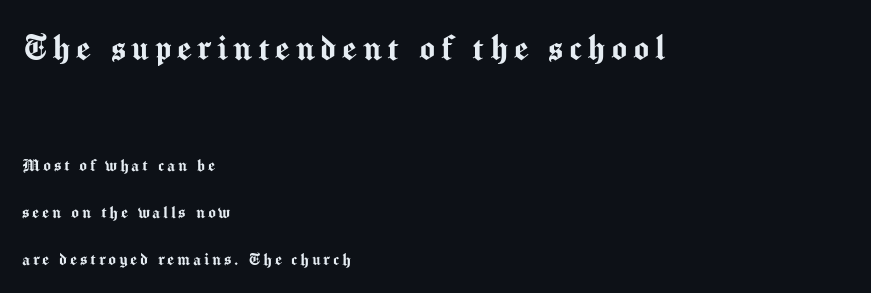
Q: Is the text italic (slanted)? A: No, it is upright.
Q: Is the typeface a serif or a sans-serif typeface? A: Sans-serif.
Q: Is the text underlined? A: No.
Q: How is the paragraph aligned? A: Left-aligned.
Q: Is the spacing between lines tight, normal or loose? A: Loose.
Q: Which block of text is set in a larger size, the first (top) or the second (bottom)? A: The first (top) one.
Q: Width (condensed, normal, or wide)? A: Normal.
Q: Stroke contrast? A: Medium.
Q: x-height? A: Medium.
Q: Monospaced? A: No.
